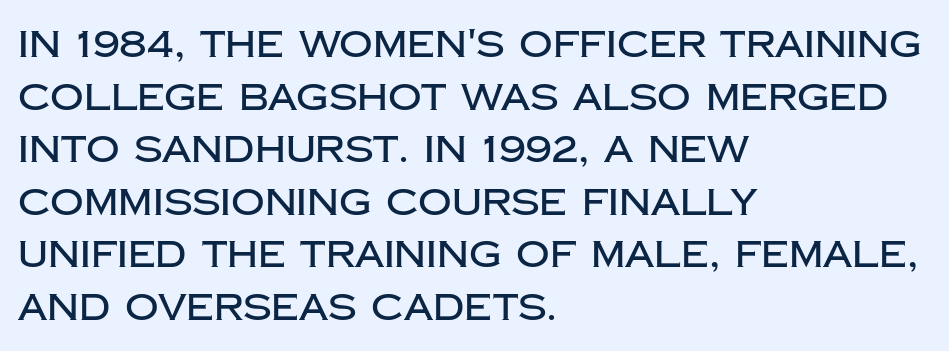
Q: Is the text italic (slanted)? A: No, it is upright.
Q: Is the typeface a serif or a sans-serif typeface? A: Sans-serif.
Q: Is the text underlined? A: No.
Q: How is the paragraph aligned? A: Left-aligned.
Q: Is the spacing between letters normal or unusually wide? A: Normal.
Q: Is the spacing between lines tight, normal or loose? A: Normal.
Q: Width (condensed, normal, or wide)? A: Normal.
Q: Stroke contrast? A: Low.
Q: x-height? A: Large.
Q: Monospaced? A: No.
